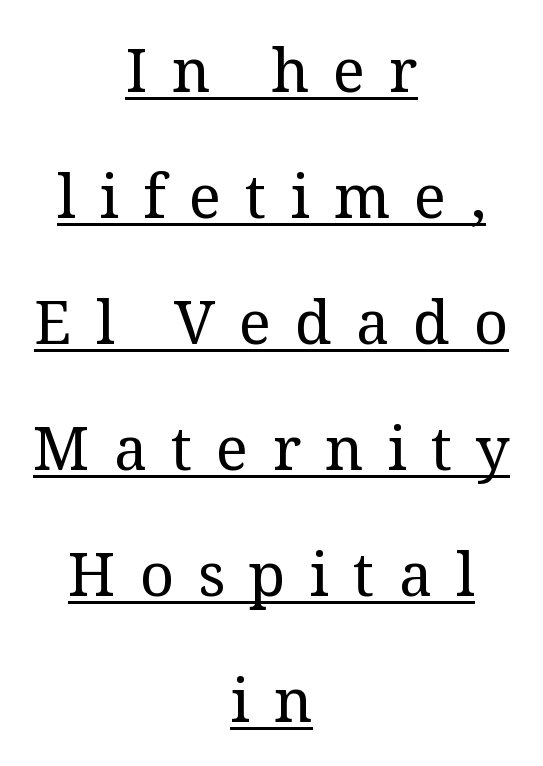
{"serif": "yes", "italic": "no", "bold": "no", "weight": "regular", "width": "normal", "stroke_contrast": "medium", "x_height": "medium", "monospaced": "no", "underline": "yes", "align": "center", "line_spacing": "loose", "line_spacing_ratio": 2.1, "letter_spacing": "wide", "letter_spacing_em": 0.4, "glyph_px": 60}
